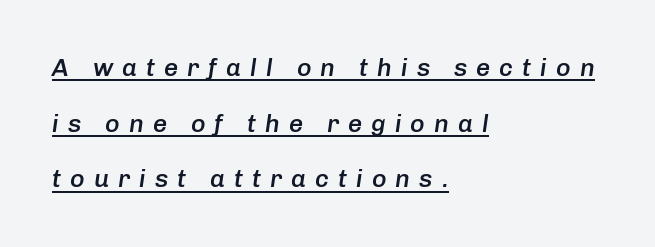
Q: Is the text bold? A: Semi-bold.
Q: Is the text italic (slanted)? A: Yes, it leans right by about 8 degrees.
Q: Is the text underlined? A: Yes.
Q: How is the paragraph aligned? A: Left-aligned.
Q: Is the spacing between letters normal or unusually wide? A: Unusually wide.
Q: Is the spacing between lines tight, normal or loose? A: Loose.
